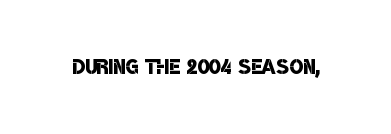
Q: Is the text bold? A: Semi-bold.
Q: Is the typeface a serif or a sans-serif typeface? A: Sans-serif.
Q: Is the text underlined? A: No.
Q: Is the spacing between letters normal or unusually wide? A: Normal.
Q: Width (condensed, normal, or wide)? A: Condensed.
Q: Stroke contrast? A: Low.
Q: x-height? A: Large.
Q: Monospaced? A: No.
